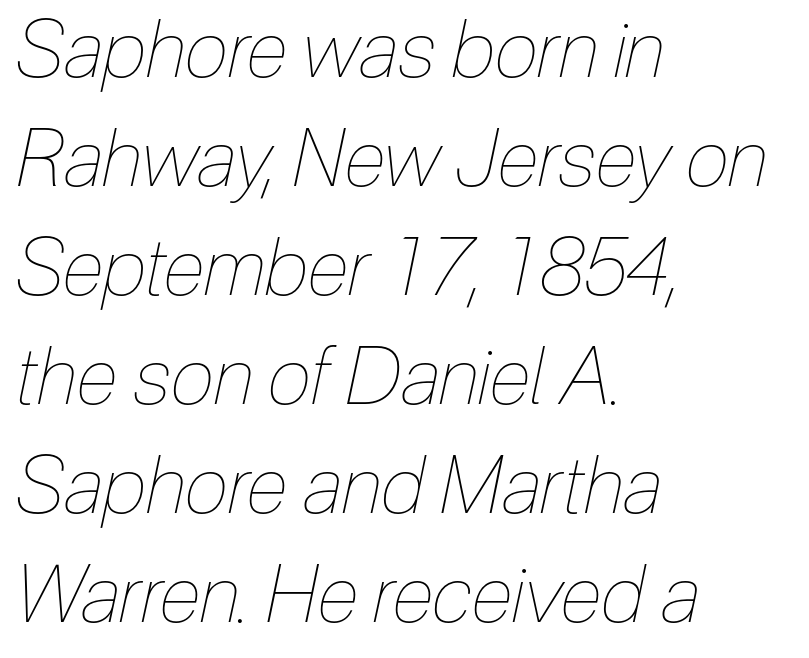
The image shows 79 px thin, condensed type, italic (leaning right); set left-aligned, normal line spacing (1.38x), normal letter spacing, not underlined; low stroke contrast and a medium x-height.
